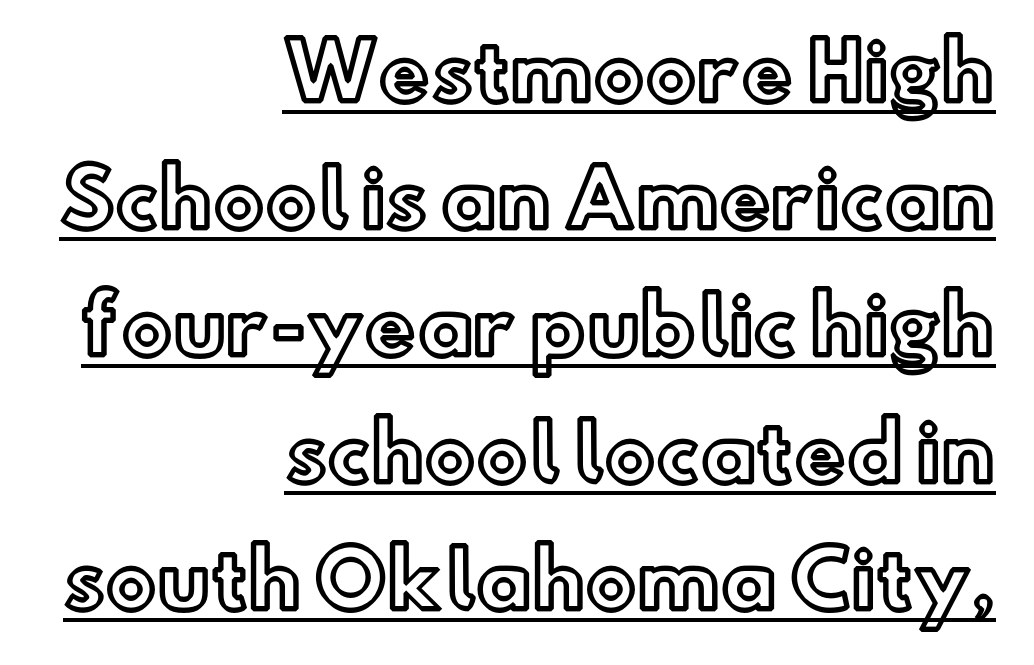
The rendering keeps characters at their native spacing. These lines were composed using upright roman letters. Is this a fixed-width face? No — the glyphs have proportional, varying widths. How would I describe the line gaps? Plain and ordinary.
